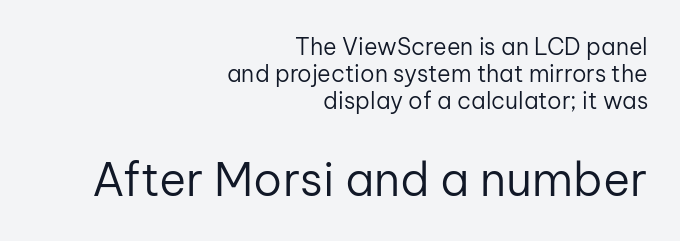
Q: Is the text bold? A: No.
Q: Is the text italic (slanted)? A: No, it is upright.
Q: Is the typeface a serif or a sans-serif typeface? A: Sans-serif.
Q: Is the text underlined? A: No.
Q: How is the paragraph aligned? A: Right-aligned.
Q: Is the spacing between letters normal or unusually wide? A: Normal.
Q: Which block of text is set in a larger size, the first (top) or the second (bottom)? A: The second (bottom) one.
Q: Width (condensed, normal, or wide)? A: Normal.
Q: Stroke contrast? A: Low.
Q: x-height? A: Medium.
Q: Monospaced? A: No.
